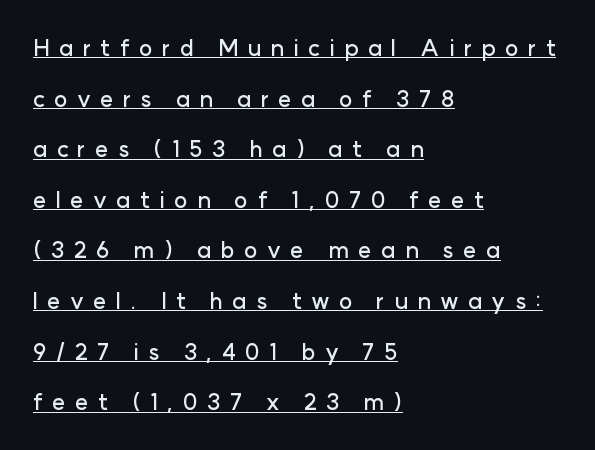
Q: Is the text italic (slanted)? A: No, it is upright.
Q: Is the text underlined? A: Yes.
Q: How is the paragraph aligned? A: Left-aligned.
Q: Is the spacing between letters normal or unusually wide? A: Unusually wide.
Q: Is the spacing between lines tight, normal or loose? A: Loose.
